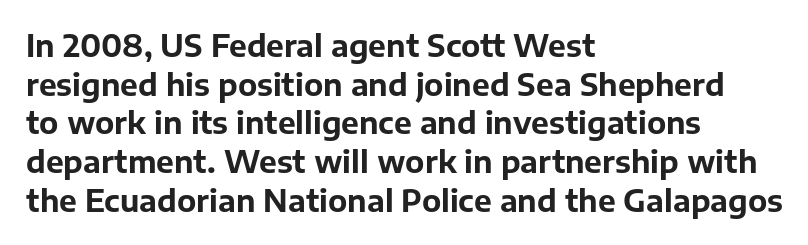
Q: Is the text bold? A: Yes.
Q: Is the text italic (slanted)? A: No, it is upright.
Q: Is the typeface a serif or a sans-serif typeface? A: Sans-serif.
Q: Is the text underlined? A: No.
Q: How is the paragraph aligned? A: Left-aligned.
Q: Is the spacing between letters normal or unusually wide? A: Normal.
Q: Is the spacing between lines tight, normal or loose? A: Normal.
Q: Width (condensed, normal, or wide)? A: Normal.
Q: Stroke contrast? A: Low.
Q: x-height? A: Medium.
Q: Monospaced? A: No.
